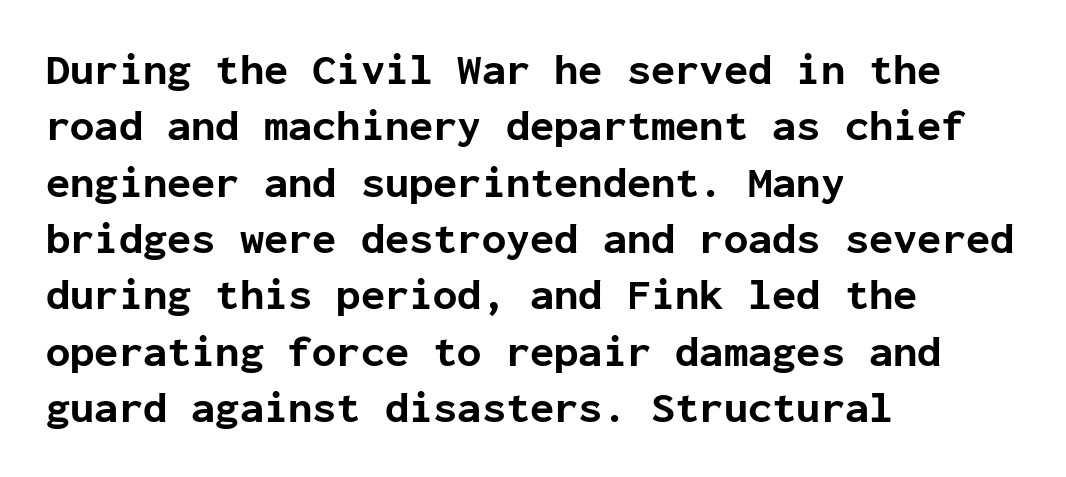
Each new line begins a customary step beneath the previous one. Caption: bold face, heavy strokes. Nope, not italic — everything's standing straight. Grotesque or geometric, the face here clearly has no serifs. Is the letter spacing exaggerated? No — it looks like the ordinary default.
